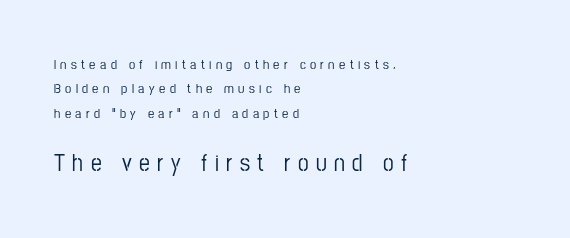
Q: Is the text italic (slanted)? A: No, it is upright.
Q: Is the text underlined? A: No.
Q: How is the paragraph aligned? A: Left-aligned.
Q: Is the spacing between letters normal or unusually wide? A: Unusually wide.
Q: Which block of text is set in a larger size, the first (top) or the second (bottom)? A: The second (bottom) one.
